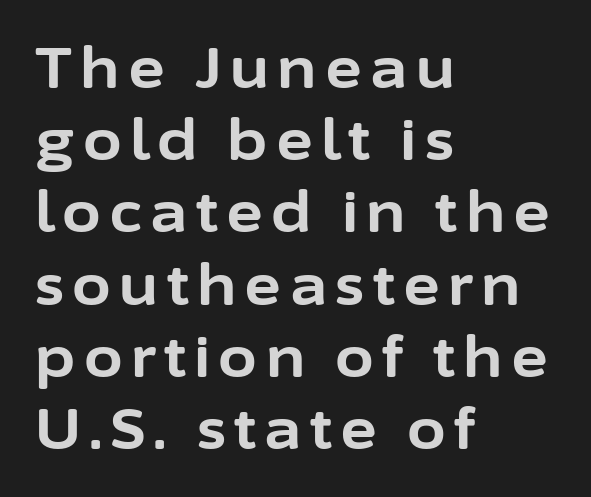
{"serif": "no", "italic": "no", "bold": "yes", "weight": "bold", "width": "normal", "stroke_contrast": "low", "x_height": "medium", "monospaced": "no", "underline": "no", "align": "left", "line_spacing": "normal", "line_spacing_ratio": 1.29, "glyph_px": 56}
